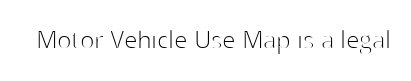
{"serif": "no", "italic": "no", "bold": "no", "weight": "thin", "width": "normal", "stroke_contrast": "high", "x_height": "medium", "monospaced": "no", "underline": "no", "letter_spacing": "normal", "letter_spacing_em": 0.0, "glyph_px": 30}
